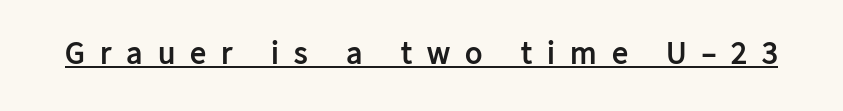
Q: Is the text bold? A: Yes.
Q: Is the text italic (slanted)? A: No, it is upright.
Q: Is the typeface a serif or a sans-serif typeface? A: Sans-serif.
Q: Is the text underlined? A: Yes.
Q: Is the spacing between letters normal or unusually wide? A: Unusually wide.
Q: Width (condensed, normal, or wide)? A: Normal.
Q: Stroke contrast? A: Low.
Q: x-height? A: Medium.
Q: Monospaced? A: No.
